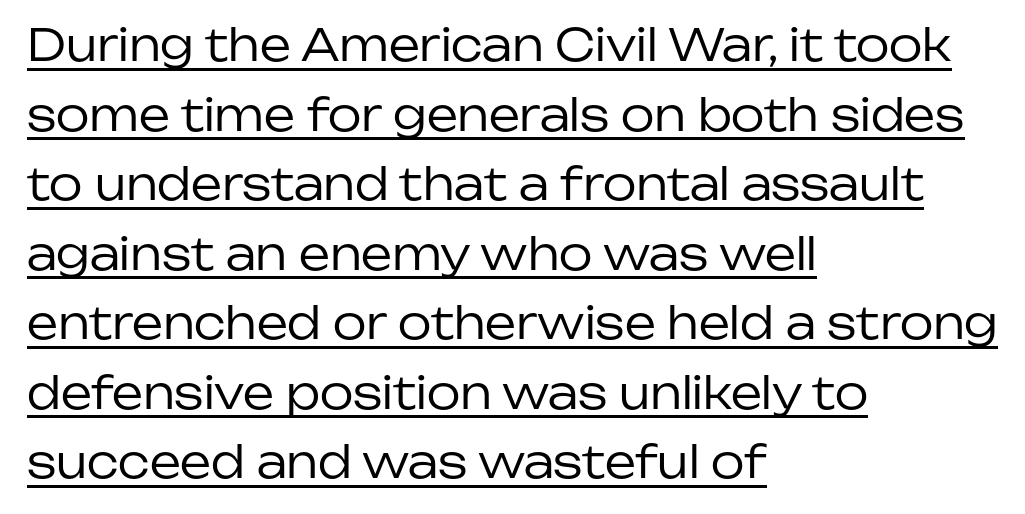
Q: Is the text bold? A: No.
Q: Is the text italic (slanted)? A: No, it is upright.
Q: Is the typeface a serif or a sans-serif typeface? A: Sans-serif.
Q: Is the text underlined? A: Yes.
Q: How is the paragraph aligned? A: Left-aligned.
Q: Is the spacing between letters normal or unusually wide? A: Normal.
Q: Is the spacing between lines tight, normal or loose? A: Normal.
Q: Width (condensed, normal, or wide)? A: Normal.
Q: Stroke contrast? A: Low.
Q: x-height? A: Medium.
Q: Monospaced? A: No.
